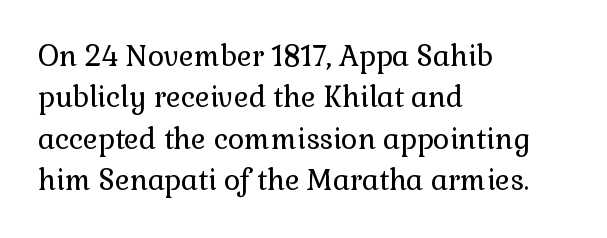
Q: Is the text bold? A: No.
Q: Is the text italic (slanted)? A: No, it is upright.
Q: Is the typeface a serif or a sans-serif typeface? A: Serif.
Q: Is the text underlined? A: No.
Q: How is the paragraph aligned? A: Left-aligned.
Q: Is the spacing between letters normal or unusually wide? A: Normal.
Q: Is the spacing between lines tight, normal or loose? A: Normal.
Q: Width (condensed, normal, or wide)? A: Normal.
Q: Stroke contrast? A: Low.
Q: x-height? A: Medium.
Q: Monospaced? A: No.
